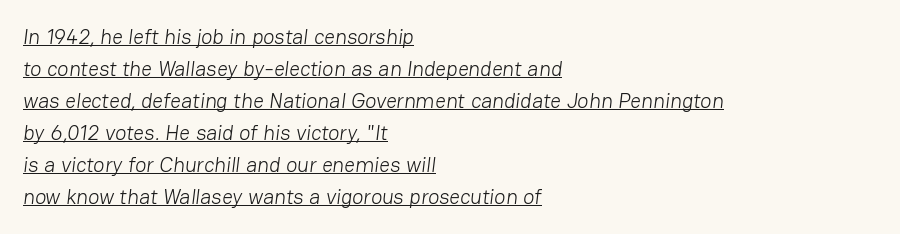
{"bold": "no", "underline": "yes", "align": "left", "line_spacing": "normal", "line_spacing_ratio": 1.52, "letter_spacing": "normal", "letter_spacing_em": 0.0, "glyph_px": 21}
